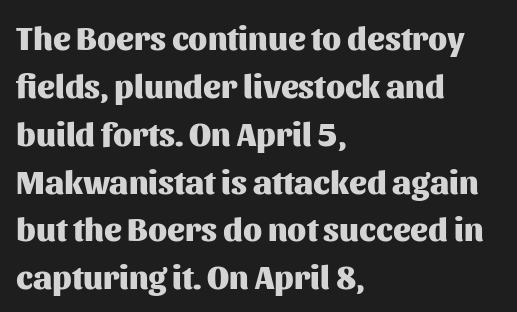
The image shows 33 px heavy sans-serif type, upright; set left-aligned, normal line spacing (1.45x), normal letter spacing, not underlined; medium stroke contrast and a medium x-height.
